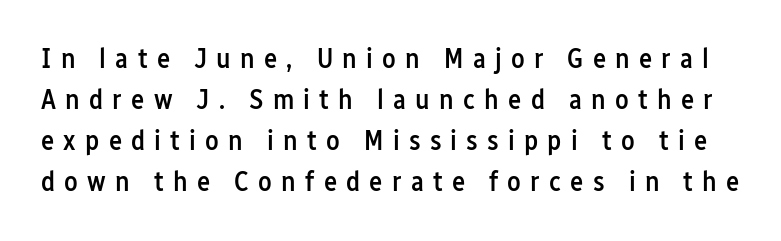
{"serif": "no", "italic": "no", "bold": "semi", "weight": "semibold", "width": "condensed", "stroke_contrast": "low", "x_height": "medium", "monospaced": "no", "underline": "no", "line_spacing": "normal", "line_spacing_ratio": 1.47, "letter_spacing": "wide", "letter_spacing_em": 0.33, "glyph_px": 28}
